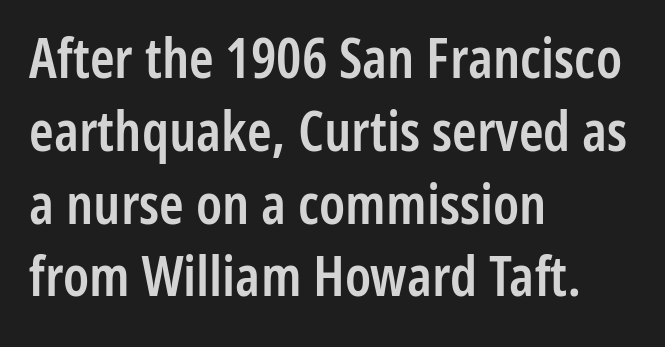
Q: Is the text bold? A: Semi-bold.
Q: Is the text italic (slanted)? A: No, it is upright.
Q: Is the typeface a serif or a sans-serif typeface? A: Sans-serif.
Q: Is the text underlined? A: No.
Q: How is the paragraph aligned? A: Left-aligned.
Q: Is the spacing between letters normal or unusually wide? A: Normal.
Q: Is the spacing between lines tight, normal or loose? A: Normal.
Q: Width (condensed, normal, or wide)? A: Condensed.
Q: Stroke contrast? A: Low.
Q: x-height? A: Medium.
Q: Monospaced? A: No.
